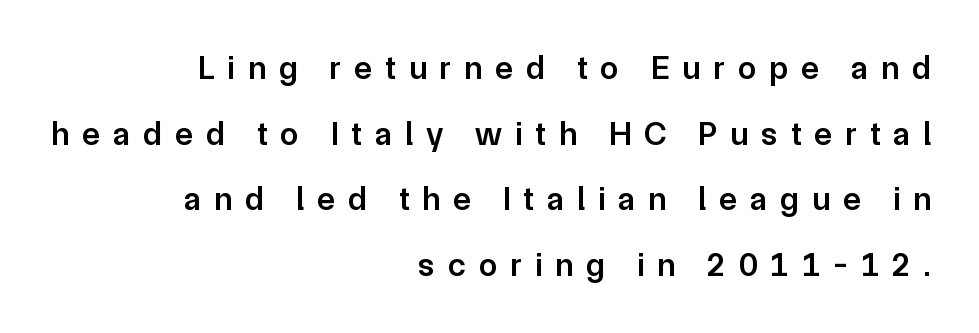
The axis of the letterforms is exactly vertical. The tracking reads as deliberately expanded to a designer's eye. The space directly below the letters is spotless. If you measured baseline to baseline, you'd find a long distance. A semibold gives these letters moderate extra thickness, short of bold. Here the designer chose a conventional face with non-uniform glyph widths.
